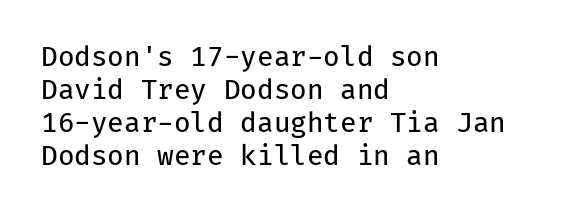
The image shows 27 px text type, upright; set left-aligned, line spacing 1.22x, normal letter spacing, not underlined.
